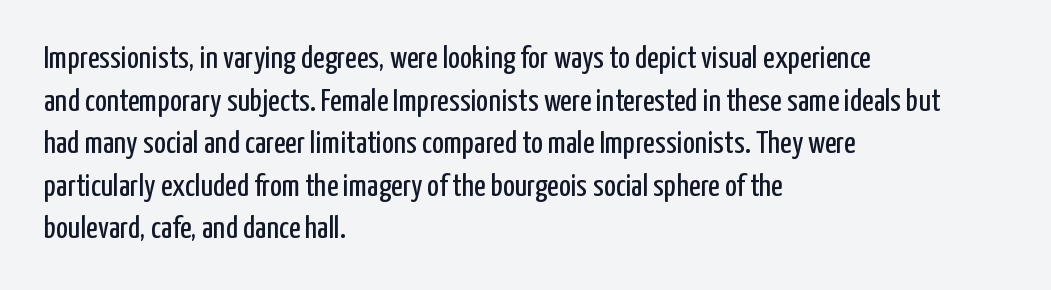
The image shows 32 px regular-weight, condensed sans-serif type, upright; set left-aligned, normal line spacing (1.33x), normal letter spacing, not underlined; low stroke contrast and a medium x-height.
